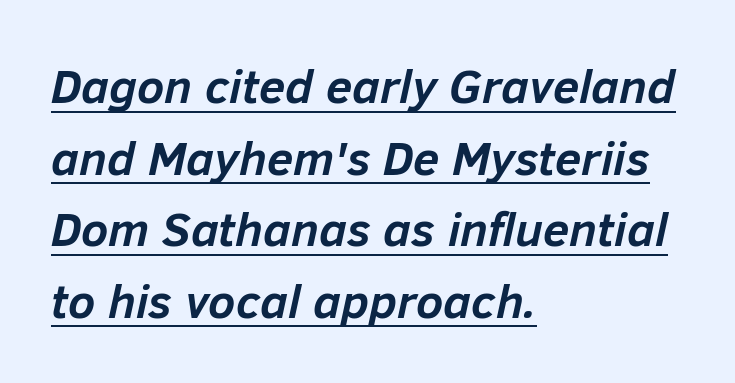
Here the designer chose a conventional face with non-uniform glyph widths. The typography opts for an oblique posture over an upright one. The designer left line spacing at the default. The face used here appears with an underline applied. A student would call this left alignment; a typographer would say flush left, rag right.
